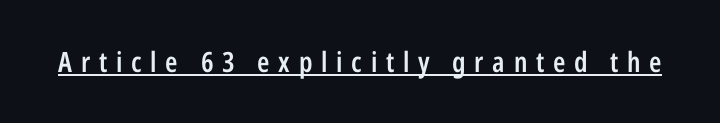
Q: Is the text bold? A: Semi-bold.
Q: Is the text italic (slanted)? A: No, it is upright.
Q: Is the typeface a serif or a sans-serif typeface? A: Sans-serif.
Q: Is the text underlined? A: Yes.
Q: Is the spacing between letters normal or unusually wide? A: Unusually wide.
Q: Width (condensed, normal, or wide)? A: Condensed.
Q: Stroke contrast? A: Low.
Q: x-height? A: Medium.
Q: Monospaced? A: No.
